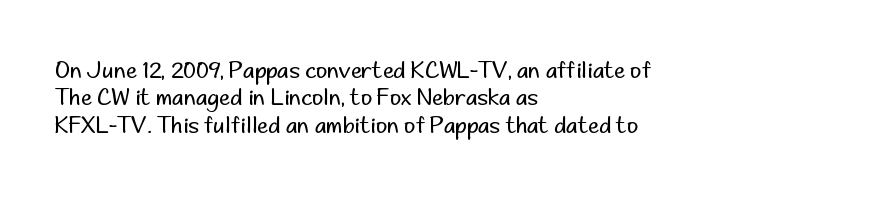
Q: Is the text bold? A: No.
Q: Is the text italic (slanted)? A: No, it is upright.
Q: Is the text underlined? A: No.
Q: How is the paragraph aligned? A: Left-aligned.
Q: Is the spacing between letters normal or unusually wide? A: Normal.
Q: Is the spacing between lines tight, normal or loose? A: Normal.
